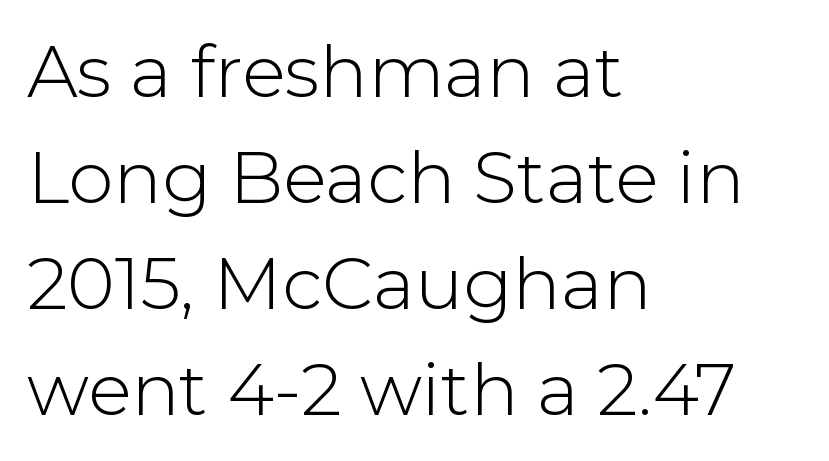
{"serif": "no", "italic": "no", "bold": "no", "weight": "light", "width": "normal", "stroke_contrast": "low", "x_height": "medium", "monospaced": "no", "underline": "no", "align": "left", "line_spacing": "normal", "line_spacing_ratio": 1.47, "letter_spacing": "normal", "letter_spacing_em": 0.0, "glyph_px": 72}
